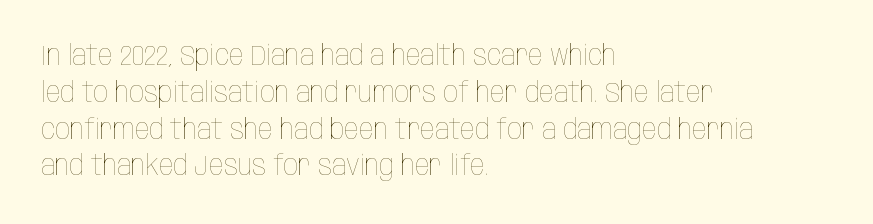
You can tell it's not italic because the verticals are truly vertical. This sample is left-justified, so line endings fall wherever the words run out. The passage shown is not underscored anywhere. You could call the tracking neutral — neither tight nor loose. Looks like regular typesetting: each glyph gets only the width it needs.
